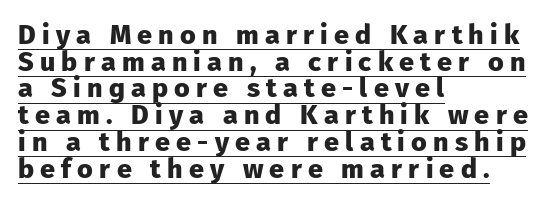
The image shows 27 px bold type, upright; set left-aligned, tight line spacing (0.99x), unusually wide letter spacing (+0.23 em), underlined.
